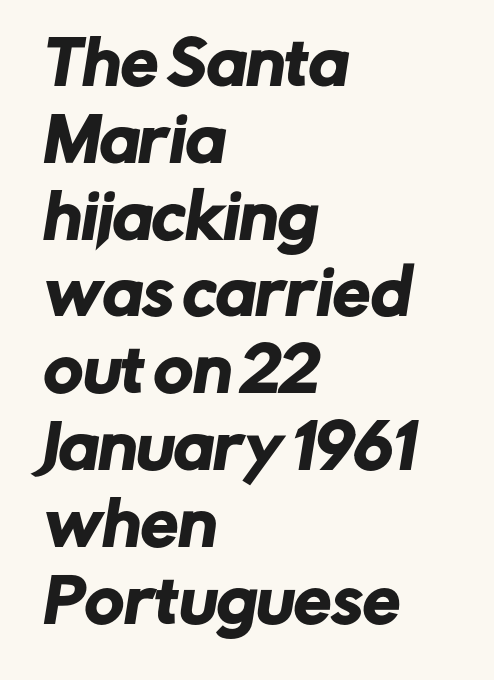
{"serif": "no", "width": "normal", "stroke_contrast": "low", "x_height": "medium", "monospaced": "no", "underline": "no", "align": "left", "line_spacing": "normal", "line_spacing_ratio": 1.28, "letter_spacing": "normal", "letter_spacing_em": 0.0, "glyph_px": 60}
